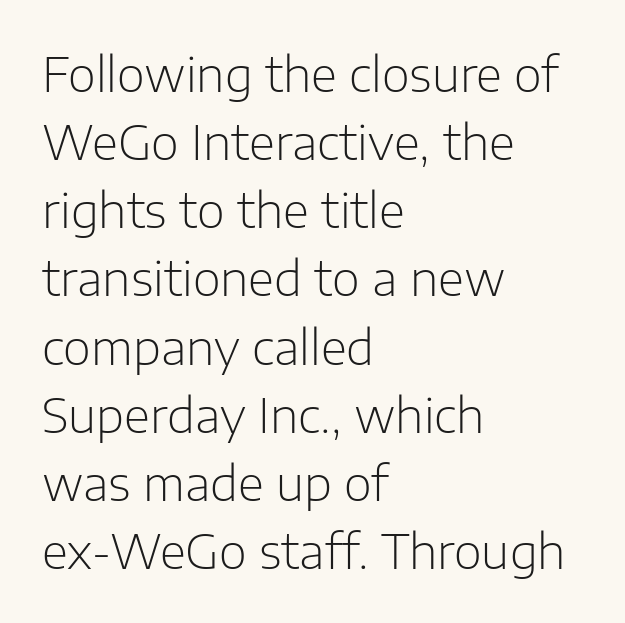
The passage is arranged the way most books set body copy — flush left. Decoration check: the copy has no underline. The axis of the letterforms is exactly vertical. The characters are drawn with everyday or finer stroke widths. The designer went with a sans here, leaving each stem footless.
